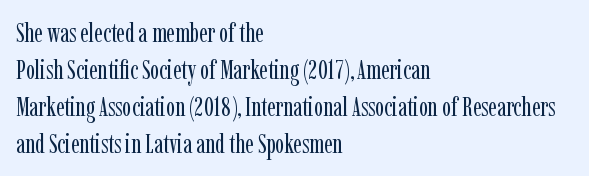
The image shows 27 px text type, upright; set left-aligned, normal line spacing (1.37x), normal letter spacing, not underlined.
